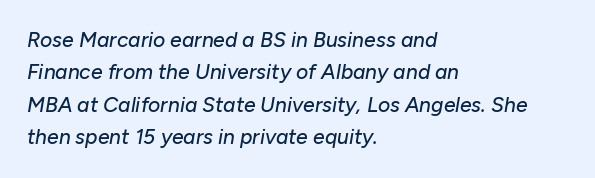
These lines are set flush left with a ragged right edge. The glyphs are unaccompanied by any horizontal stroke below them. Regarding leading, the lines here are spaced in the standard way. The letters are slanted; this is an italic face.
